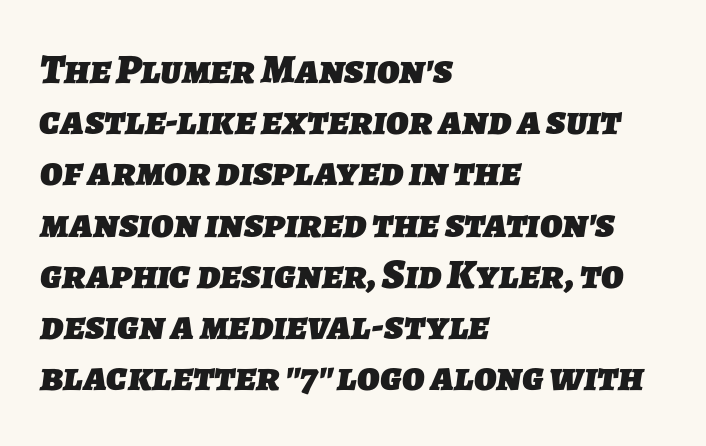
The image shows 42 px heavy sans-serif type; set left-aligned, line spacing 1.22x, normal letter spacing, not underlined; low stroke contrast and a medium x-height.
